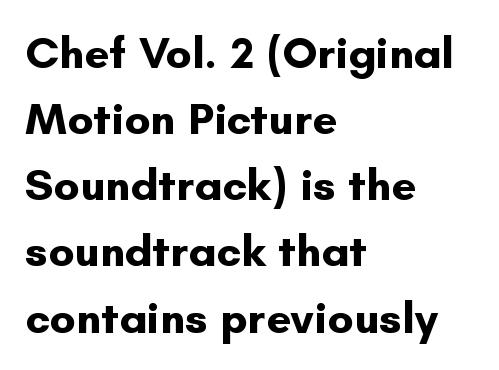
The image shows 45 px bold sans-serif type, upright; set left-aligned, normal line spacing (1.47x), normal letter spacing, not underlined; low stroke contrast and a small x-height.
